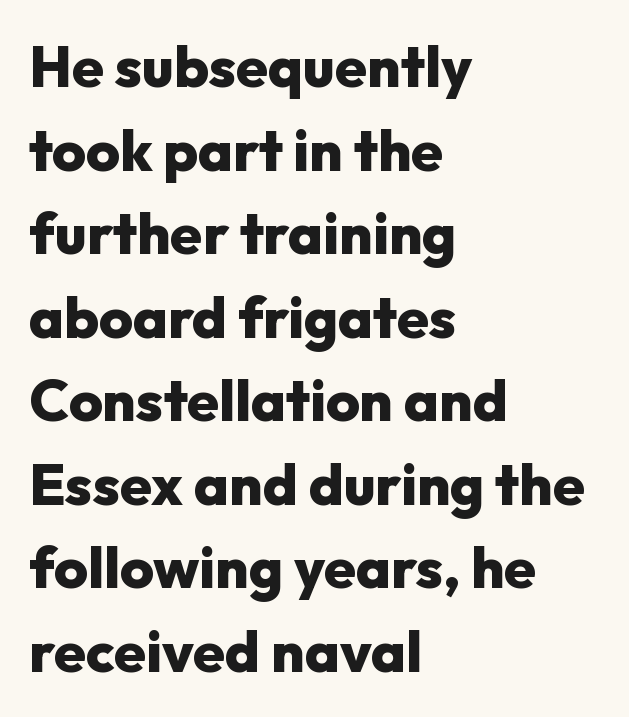
Q: Is the text bold? A: Yes.
Q: Is the text italic (slanted)? A: No, it is upright.
Q: Is the typeface a serif or a sans-serif typeface? A: Sans-serif.
Q: Is the text underlined? A: No.
Q: How is the paragraph aligned? A: Left-aligned.
Q: Is the spacing between letters normal or unusually wide? A: Normal.
Q: Is the spacing between lines tight, normal or loose? A: Normal.
Q: Width (condensed, normal, or wide)? A: Normal.
Q: Stroke contrast? A: Low.
Q: x-height? A: Medium.
Q: Monospaced? A: No.
